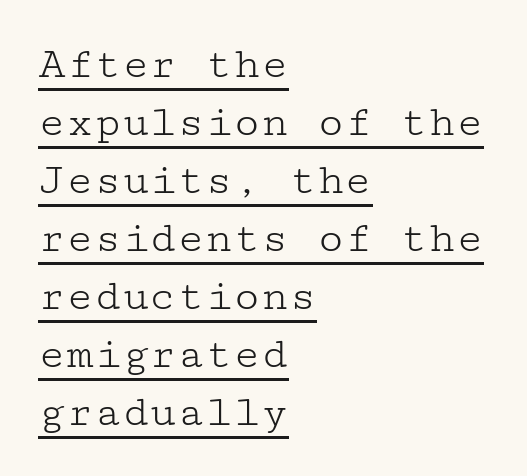
The characters display serif detailing at their extremities. The lettering stays uniformly vertical, giving the passage a roman look. Each word holds together tightly as a unit, with standard inter-letter gaps. The block of text has a typical density, with ordinary space between rows.
